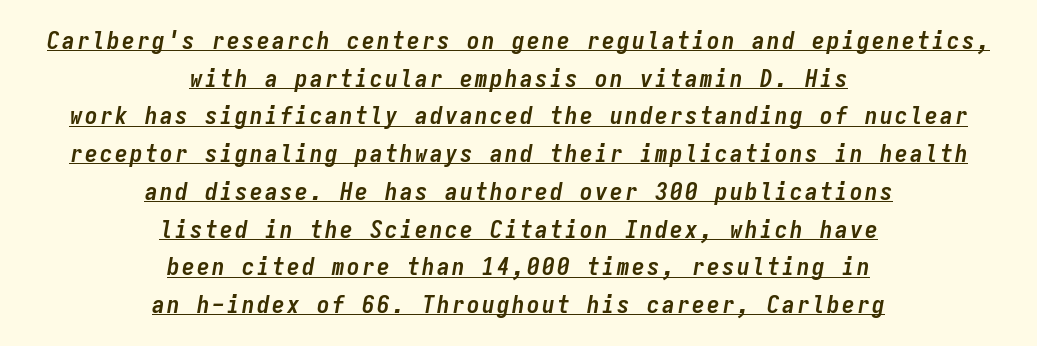
{"italic": "yes", "lean": "right", "slant_degrees": 9, "bold": "yes", "underline": "yes", "align": "center", "line_spacing": "normal", "line_spacing_ratio": 1.51, "glyph_px": 25}
